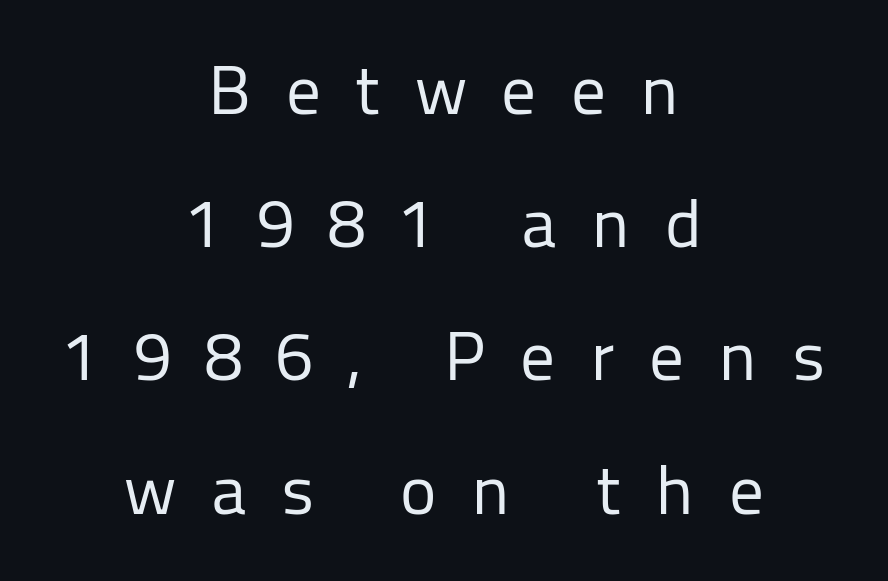
Q: Is the text bold? A: No.
Q: Is the text italic (slanted)? A: No, it is upright.
Q: Is the typeface a serif or a sans-serif typeface? A: Sans-serif.
Q: Is the text underlined? A: No.
Q: How is the paragraph aligned? A: Centered.
Q: Is the spacing between letters normal or unusually wide? A: Unusually wide.
Q: Is the spacing between lines tight, normal or loose? A: Loose.
Q: Width (condensed, normal, or wide)? A: Normal.
Q: Stroke contrast? A: Low.
Q: x-height? A: Medium.
Q: Monospaced? A: No.
